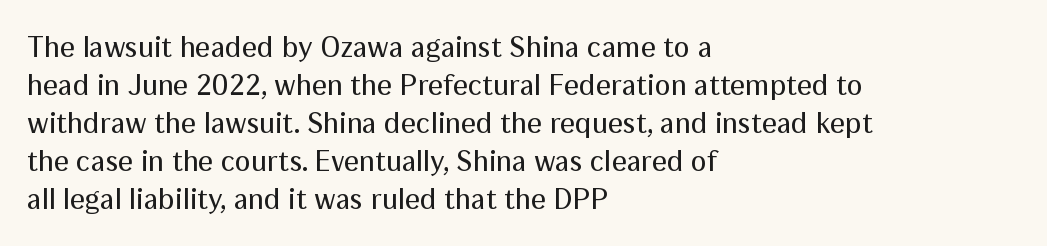
The image shows 30 px regular-weight sans-serif type, upright; set left-aligned, normal line spacing (1.27x), normal letter spacing, not underlined; medium stroke contrast and a medium x-height.
